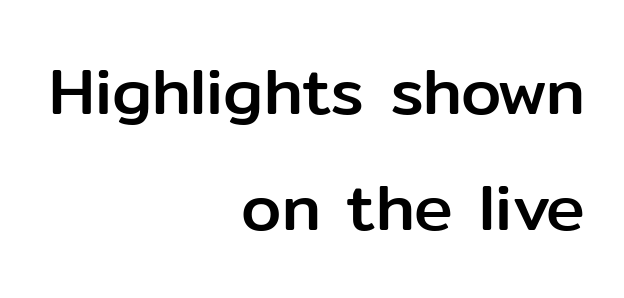
Q: Is the text italic (slanted)? A: No, it is upright.
Q: Is the typeface a serif or a sans-serif typeface? A: Sans-serif.
Q: Is the text underlined? A: No.
Q: How is the paragraph aligned? A: Right-aligned.
Q: Is the spacing between letters normal or unusually wide? A: Normal.
Q: Width (condensed, normal, or wide)? A: Normal.
Q: Stroke contrast? A: Low.
Q: x-height? A: Medium.
Q: Monospaced? A: No.
